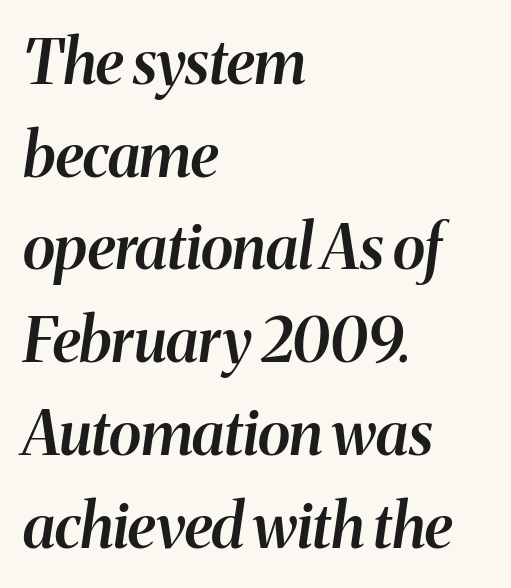
{"italic": "yes", "lean": "right", "slant_degrees": 8, "bold": "semi", "weight": "semibold", "width": "normal", "stroke_contrast": "medium", "x_height": "medium", "monospaced": "no", "underline": "no", "align": "left", "line_spacing": "normal", "line_spacing_ratio": 1.52, "letter_spacing": "normal", "letter_spacing_em": 0.0, "glyph_px": 61}
